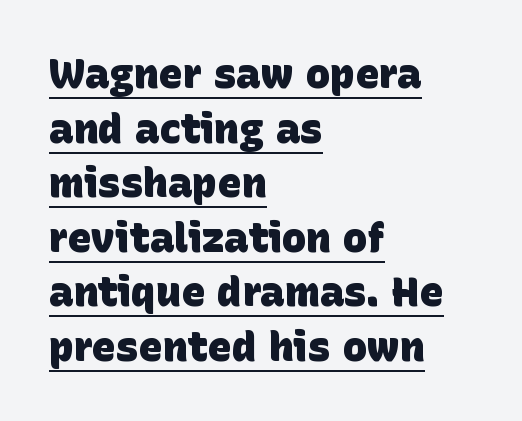
{"serif": "no", "bold": "yes", "weight": "heavy", "width": "normal", "stroke_contrast": "low", "x_height": "large", "monospaced": "no", "underline": "yes", "align": "left", "line_spacing": "normal", "line_spacing_ratio": 1.33, "letter_spacing": "normal", "letter_spacing_em": 0.0, "glyph_px": 41}
